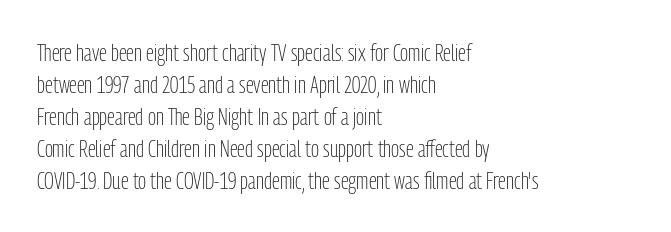
Q: Is the text bold? A: No.
Q: Is the text italic (slanted)? A: No, it is upright.
Q: Is the text underlined? A: No.
Q: How is the paragraph aligned? A: Left-aligned.
Q: Is the spacing between letters normal or unusually wide? A: Normal.
Q: Is the spacing between lines tight, normal or loose? A: Normal.
